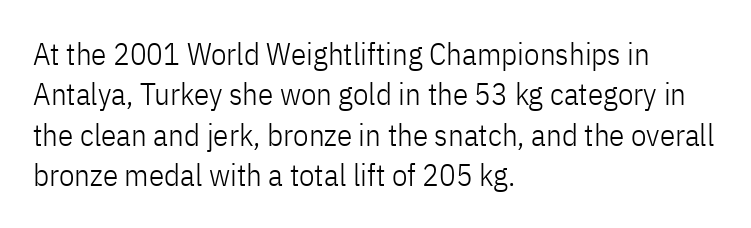
The image shows 31 px light, condensed sans-serif type, upright; set left-aligned, normal line spacing (1.3x), normal letter spacing, not underlined; low stroke contrast and a medium x-height.
